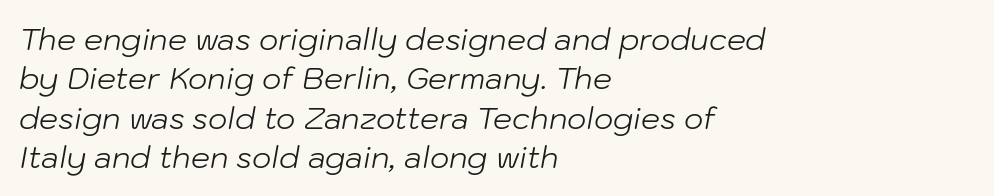
{"italic": "yes", "lean": "right", "slant_degrees": 10, "bold": "no", "weight": "light", "width": "normal", "stroke_contrast": "low", "x_height": "medium", "monospaced": "no", "underline": "no", "align": "left", "line_spacing": "normal", "line_spacing_ratio": 1.31, "letter_spacing": "normal", "letter_spacing_em": 0.0, "glyph_px": 30}
